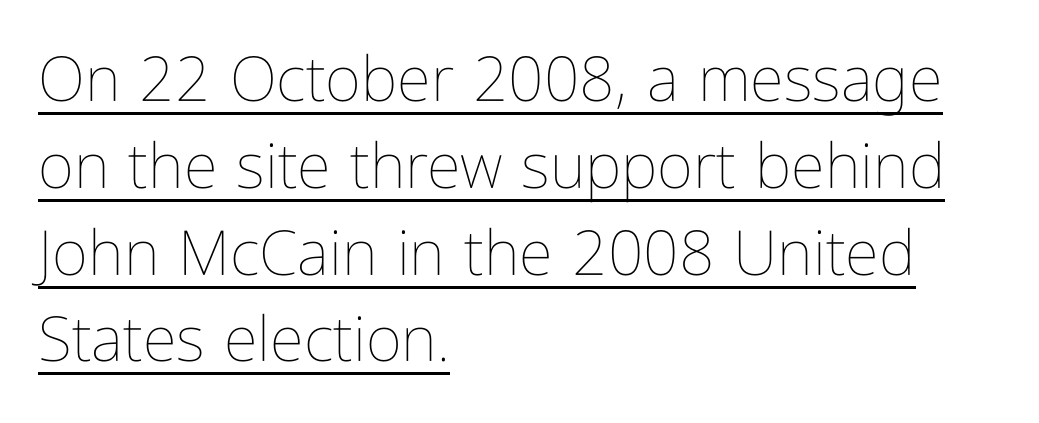
{"italic": "no", "bold": "no", "weight": "thin", "width": "condensed", "stroke_contrast": "low", "x_height": "medium", "monospaced": "no", "underline": "yes", "align": "left", "line_spacing": "normal", "line_spacing_ratio": 1.4, "letter_spacing": "normal", "letter_spacing_em": 0.0, "glyph_px": 62}
